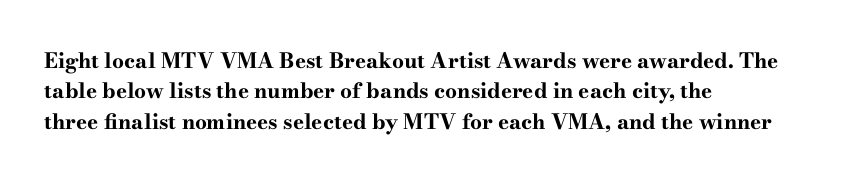
Notice how the stems are strictly vertical — no italics here. These words are printed bold, with thick strokes throughout. Leading: standard. You could call the tracking neutral — neither tight nor loose. The rendering anchors every line to the left-hand side. The words here are not underlined.
